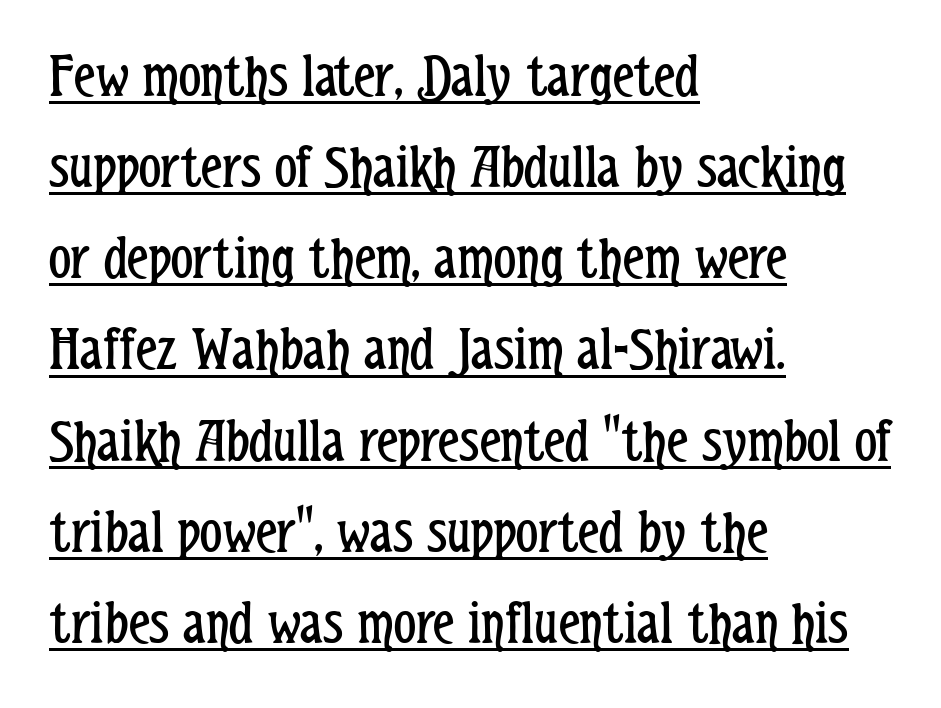
The image shows 62 px regular-weight, condensed sans-serif type, upright; set left-aligned, normal line spacing (1.47x), normal letter spacing, underlined; low stroke contrast and a medium x-height.
